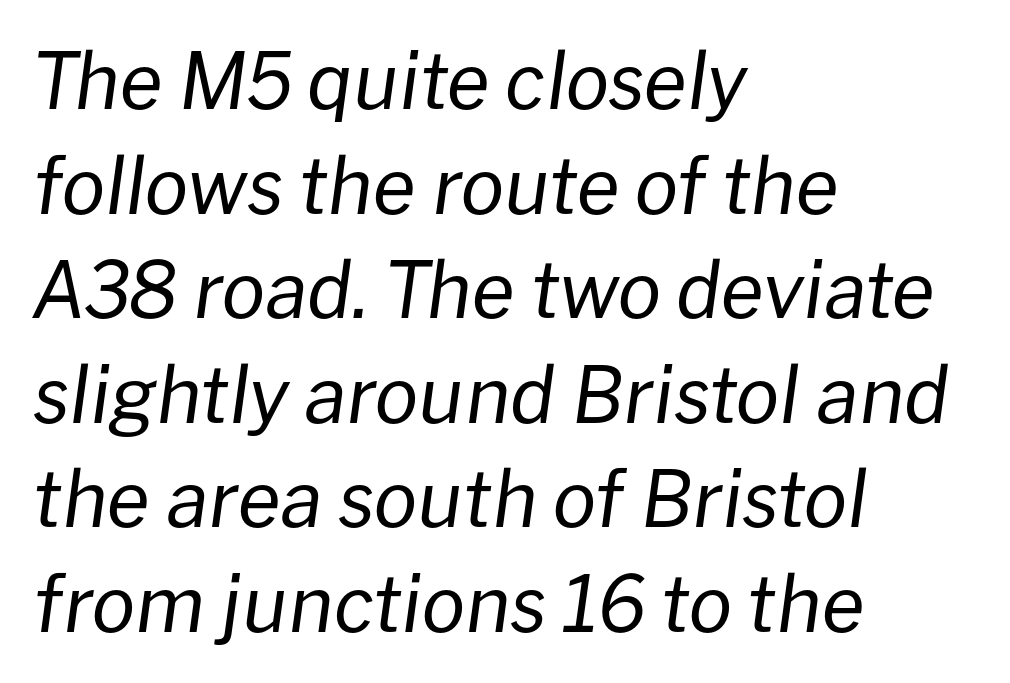
{"italic": "yes", "lean": "right", "slant_degrees": 8, "bold": "no", "weight": "regular", "width": "normal", "stroke_contrast": "low", "x_height": "medium", "monospaced": "no", "underline": "no", "align": "left", "line_spacing": "normal", "line_spacing_ratio": 1.34, "letter_spacing": "normal", "letter_spacing_em": 0.0, "glyph_px": 78}
